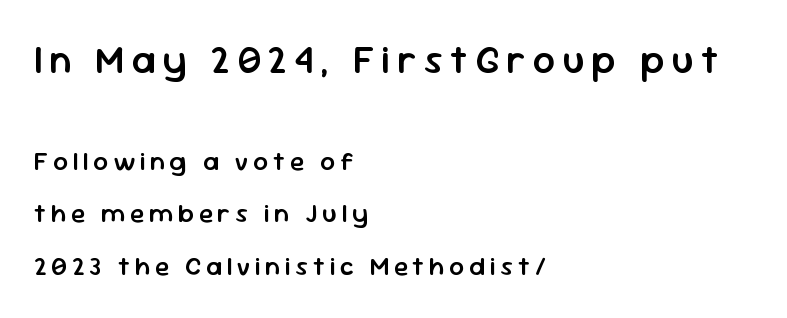
A typesetter would call this leading open, well beyond the default. Look at the bottom of the vertical strokes: they stop flat, with no serifs. Beneath every word, the page is bare. The face used here is proportionally spaced, like ordinary book or web type. Line starts are locked; line ends wander. Italic? Not at all — the glyphs are vertical.
